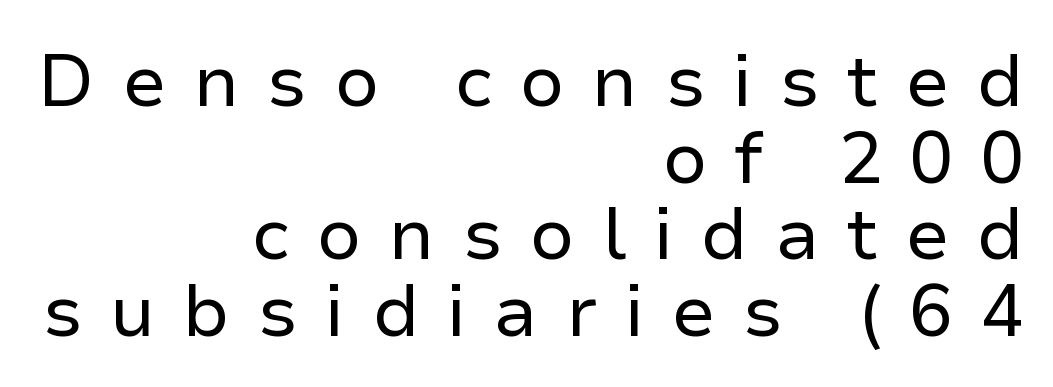
Q: Is the text bold? A: No.
Q: Is the text italic (slanted)? A: No, it is upright.
Q: Is the typeface a serif or a sans-serif typeface? A: Sans-serif.
Q: Is the text underlined? A: No.
Q: How is the paragraph aligned? A: Right-aligned.
Q: Is the spacing between letters normal or unusually wide? A: Unusually wide.
Q: Is the spacing between lines tight, normal or loose? A: Tight.
Q: Width (condensed, normal, or wide)? A: Normal.
Q: Stroke contrast? A: Low.
Q: x-height? A: Medium.
Q: Monospaced? A: No.
